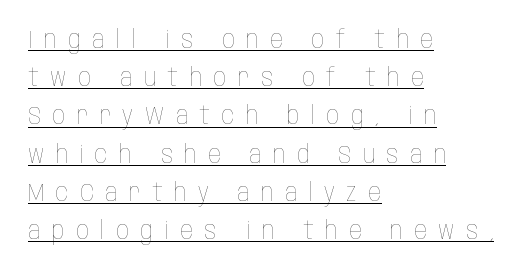
The image shows 25 px text type, upright; set left-aligned, normal line spacing (1.53x), unusually wide letter spacing (+0.46 em), underlined.
